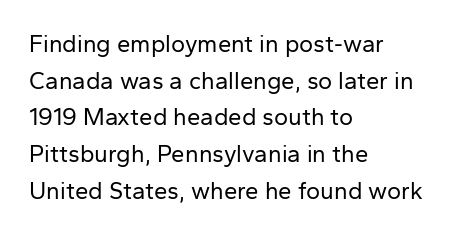
The image shows 24 px text type, upright; set left-aligned, normal line spacing (1.53x), normal letter spacing, not underlined.
